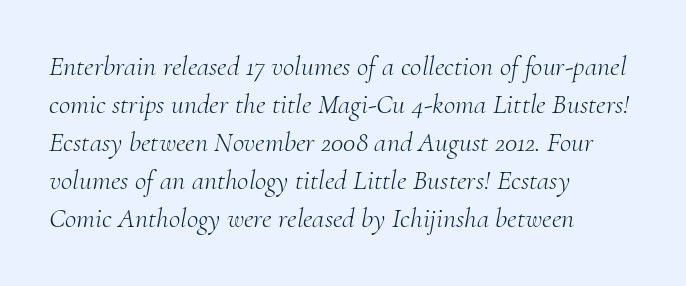
{"serif": "yes", "italic": "yes", "lean": "right", "slant_degrees": 10, "bold": "no", "weight": "light", "width": "normal", "stroke_contrast": "medium", "x_height": "small", "monospaced": "no", "underline": "no", "align": "left", "line_spacing": "normal", "line_spacing_ratio": 1.36, "letter_spacing": "normal", "letter_spacing_em": 0.0, "glyph_px": 28}
